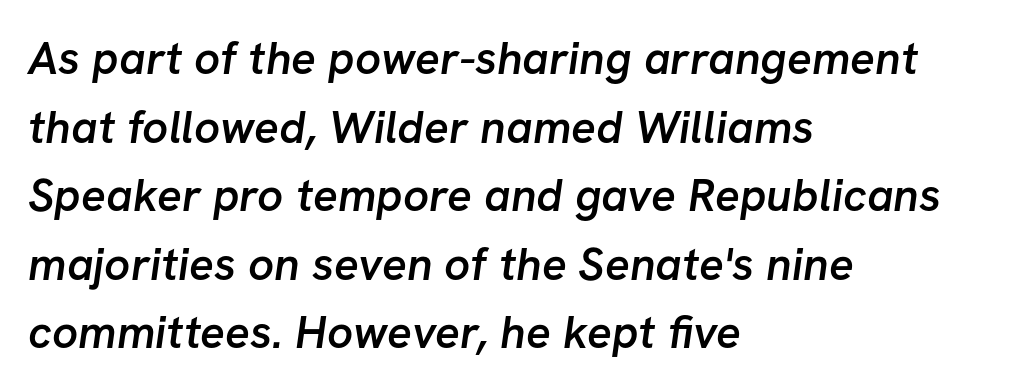
{"serif": "no", "bold": "semi", "weight": "semibold", "width": "normal", "stroke_contrast": "low", "x_height": "medium", "monospaced": "no", "underline": "no", "align": "left", "line_spacing": "normal", "line_spacing_ratio": 1.49, "letter_spacing": "normal", "letter_spacing_em": 0.0, "glyph_px": 46}
